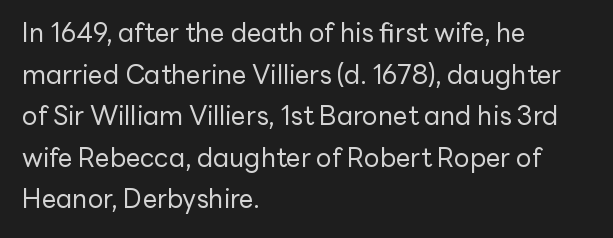
The image shows 26 px text type, upright; set left-aligned, normal line spacing (1.6x), normal letter spacing, not underlined.
